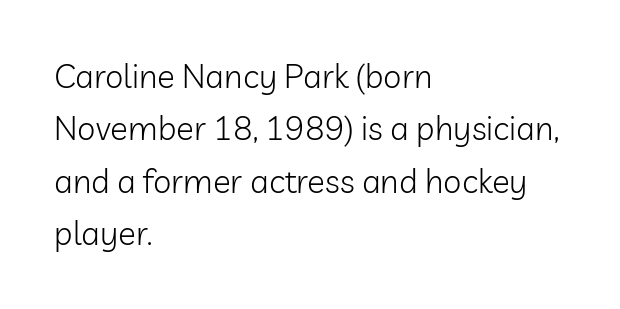
Vertical strokes here are truly vertical. Think standard paragraph weight, or any step lighter than that. The lines in this sample share a left origin and differ only in where they stop. The type family on display is of the sans-serif kind.
